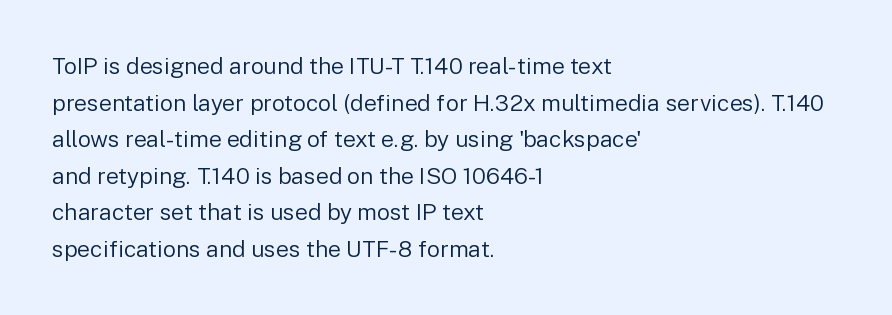
{"italic": "no", "bold": "no", "underline": "no", "align": "left", "line_spacing": "normal", "line_spacing_ratio": 1.59, "letter_spacing": "normal", "letter_spacing_em": 0.0, "glyph_px": 23}
